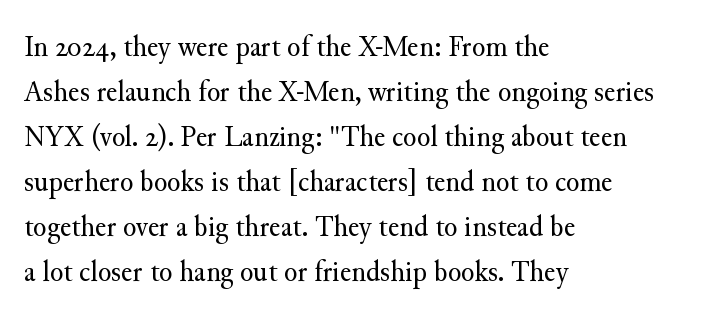
Q: Is the text bold? A: No.
Q: Is the text italic (slanted)? A: No, it is upright.
Q: Is the typeface a serif or a sans-serif typeface? A: Serif.
Q: Is the text underlined? A: No.
Q: How is the paragraph aligned? A: Left-aligned.
Q: Is the spacing between letters normal or unusually wide? A: Normal.
Q: Is the spacing between lines tight, normal or loose? A: Normal.
Q: Width (condensed, normal, or wide)? A: Normal.
Q: Stroke contrast? A: Medium.
Q: x-height? A: Small.
Q: Monospaced? A: No.
